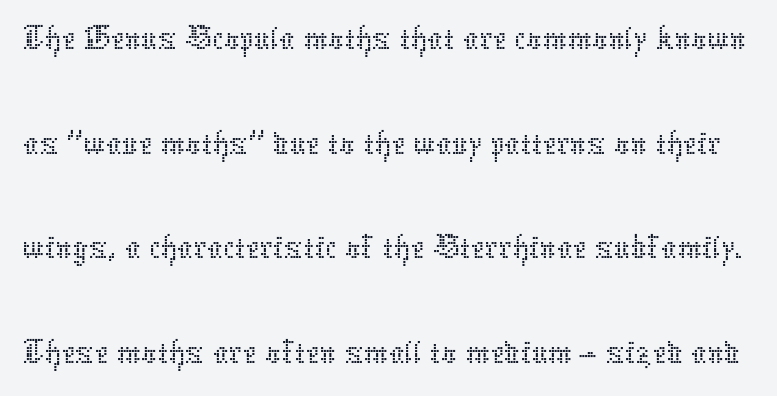
Baseline-to-baseline distance is the conventional proportion of letter height. The zone under the glyphs is completely vacant. Each stroke keeps to a modest, everyday thickness or less. The letters advance in unequal steps, a hallmark of proportional type.
